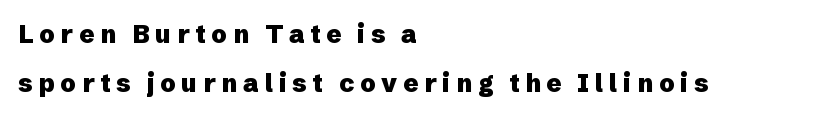
Q: Is the text bold? A: Yes.
Q: Is the text italic (slanted)? A: No, it is upright.
Q: Is the text underlined? A: No.
Q: How is the paragraph aligned? A: Left-aligned.
Q: Is the spacing between letters normal or unusually wide? A: Unusually wide.
Q: Is the spacing between lines tight, normal or loose? A: Loose.
